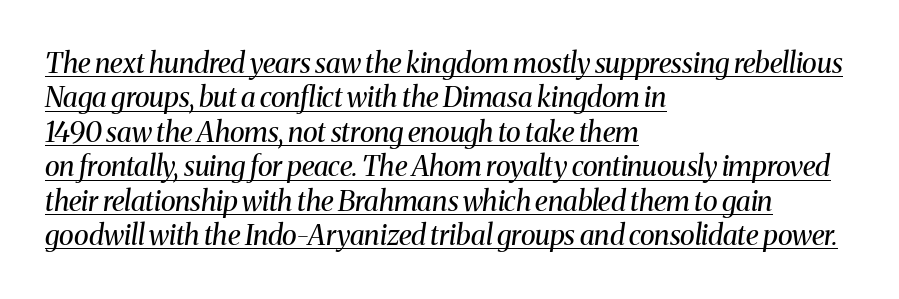
Q: Is the text bold? A: No.
Q: Is the text italic (slanted)? A: Yes, it leans right by about 8 degrees.
Q: Is the typeface a serif or a sans-serif typeface? A: Serif.
Q: Is the text underlined? A: Yes.
Q: How is the paragraph aligned? A: Left-aligned.
Q: Is the spacing between letters normal or unusually wide? A: Normal.
Q: Width (condensed, normal, or wide)? A: Normal.
Q: Stroke contrast? A: Medium.
Q: x-height? A: Medium.
Q: Monospaced? A: No.
